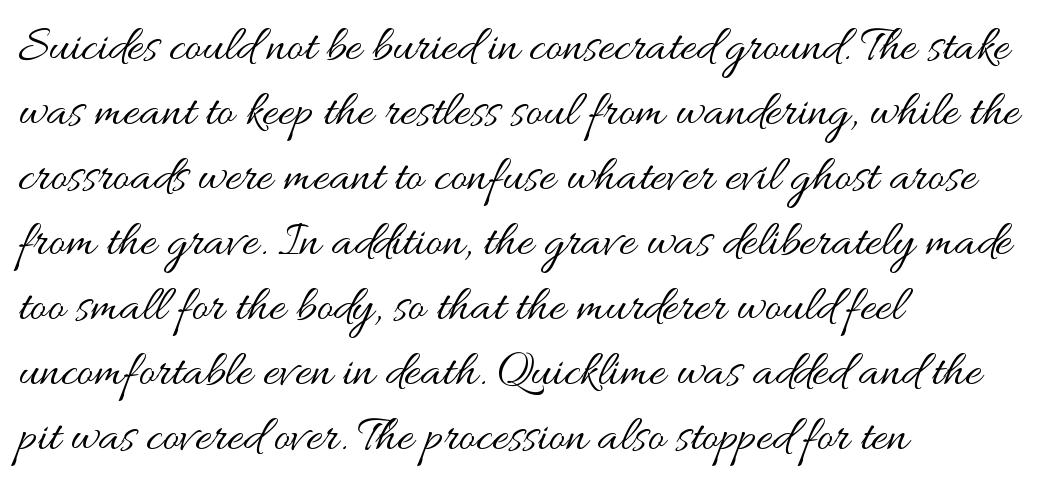
The image shows 50 px regular-weight, wide type; set left-aligned, normal line spacing (1.3x), normal letter spacing, not underlined; medium stroke contrast and a small x-height.
